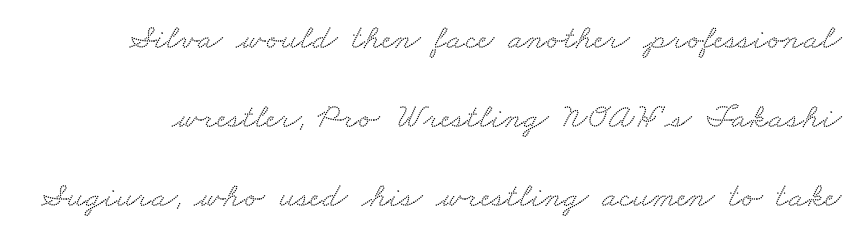
The image shows 35 px wide serif type; set loose line spacing (2.26x), normal letter spacing, not underlined; medium stroke contrast and a small x-height.
